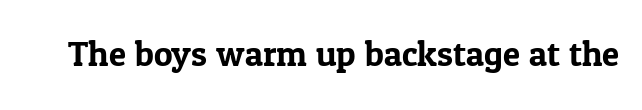
The image shows 35 px serif type, upright; set normal letter spacing, not underlined; low stroke contrast and a medium x-height.
